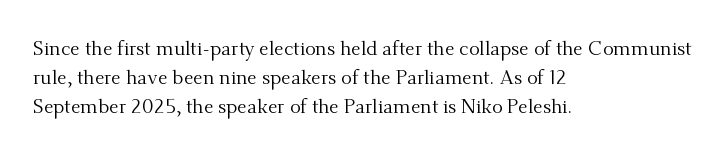
{"italic": "no", "bold": "no", "underline": "no", "align": "left", "line_spacing": "normal", "line_spacing_ratio": 1.46, "letter_spacing": "normal", "letter_spacing_em": 0.0, "glyph_px": 20}
